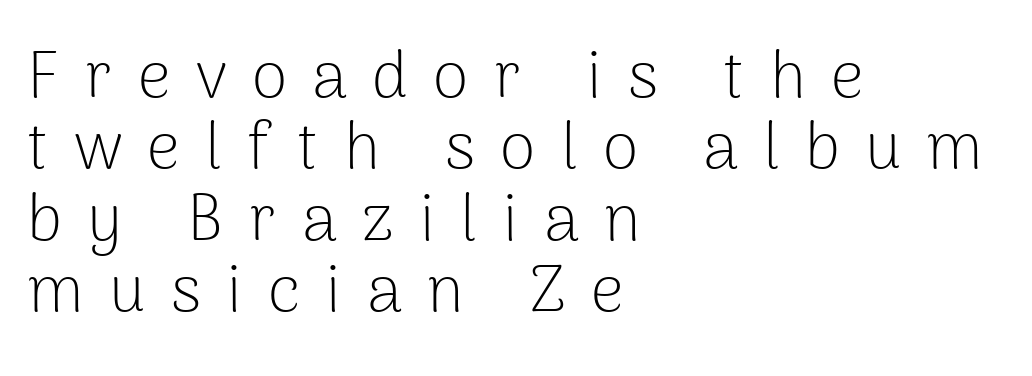
The image shows 65 px light sans-serif type, upright; set left-aligned, tight line spacing (1.1x), unusually wide letter spacing (+0.39 em), not underlined; low stroke contrast and a medium x-height.
